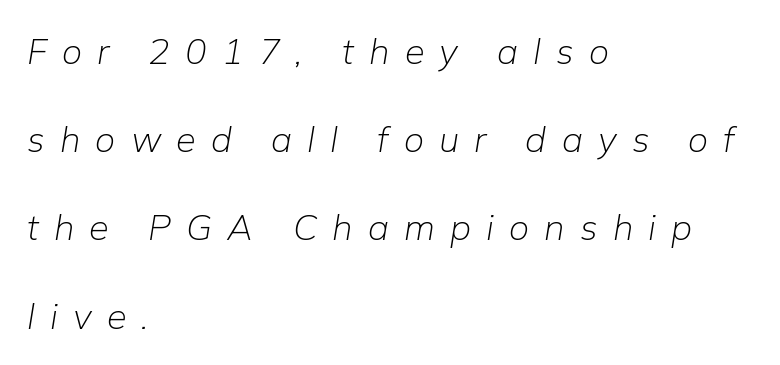
Q: Is the text bold? A: No.
Q: Is the text italic (slanted)? A: Yes, it leans right by about 9 degrees.
Q: Is the text underlined? A: No.
Q: How is the paragraph aligned? A: Left-aligned.
Q: Is the spacing between letters normal or unusually wide? A: Unusually wide.
Q: Is the spacing between lines tight, normal or loose? A: Loose.
Q: Width (condensed, normal, or wide)? A: Normal.
Q: Stroke contrast? A: Low.
Q: x-height? A: Medium.
Q: Monospaced? A: No.
